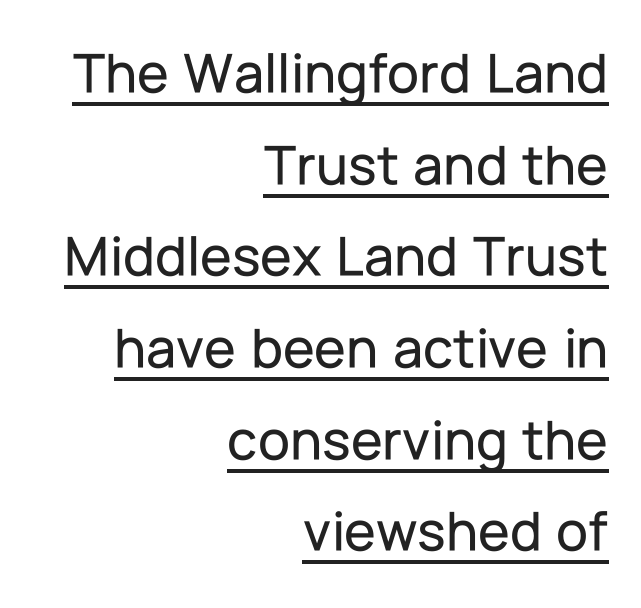
Q: Is the text italic (slanted)? A: No, it is upright.
Q: Is the typeface a serif or a sans-serif typeface? A: Sans-serif.
Q: Is the text underlined? A: Yes.
Q: How is the paragraph aligned? A: Right-aligned.
Q: Is the spacing between letters normal or unusually wide? A: Normal.
Q: Is the spacing between lines tight, normal or loose? A: Normal.
Q: Width (condensed, normal, or wide)? A: Normal.
Q: Stroke contrast? A: Low.
Q: x-height? A: Medium.
Q: Monospaced? A: No.
